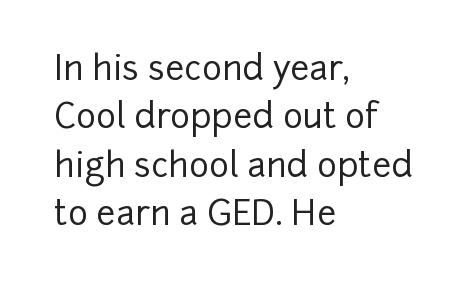
Q: Is the text italic (slanted)? A: No, it is upright.
Q: Is the typeface a serif or a sans-serif typeface? A: Sans-serif.
Q: Is the text underlined? A: No.
Q: How is the paragraph aligned? A: Left-aligned.
Q: Is the spacing between letters normal or unusually wide? A: Normal.
Q: Is the spacing between lines tight, normal or loose? A: Normal.
Q: Width (condensed, normal, or wide)? A: Normal.
Q: Stroke contrast? A: Low.
Q: x-height? A: Medium.
Q: Monospaced? A: No.
